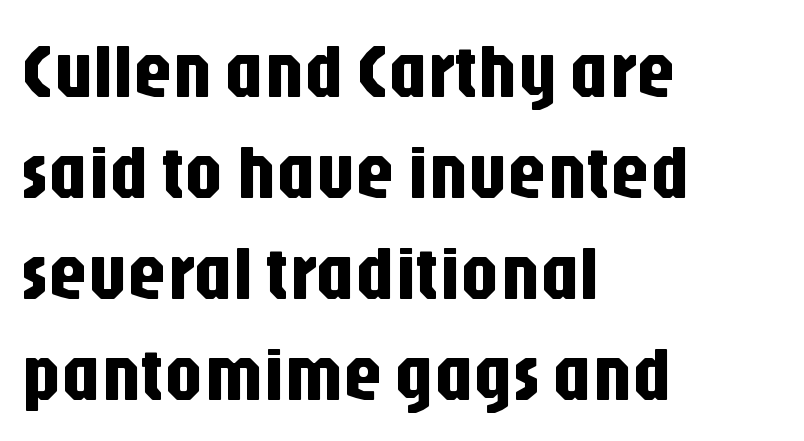
Q: Is the text italic (slanted)? A: No, it is upright.
Q: Is the typeface a serif or a sans-serif typeface? A: Sans-serif.
Q: Is the text underlined? A: No.
Q: How is the paragraph aligned? A: Left-aligned.
Q: Is the spacing between letters normal or unusually wide? A: Normal.
Q: Is the spacing between lines tight, normal or loose? A: Normal.
Q: Width (condensed, normal, or wide)? A: Condensed.
Q: Stroke contrast? A: Low.
Q: x-height? A: Large.
Q: Monospaced? A: No.
